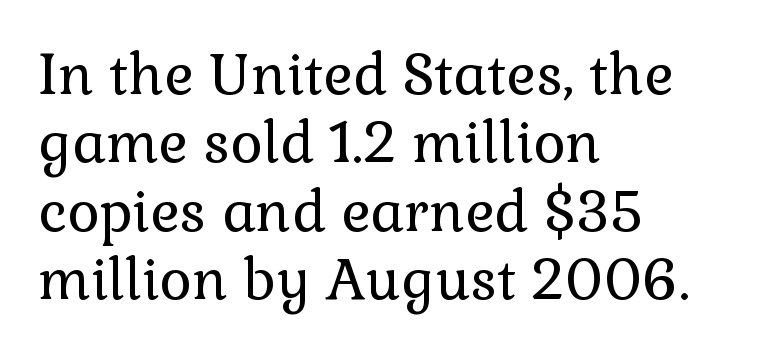
The image shows 56 px regular-weight serif type, upright; set left-aligned, line spacing 1.22x, normal letter spacing, not underlined; a medium x-height.
